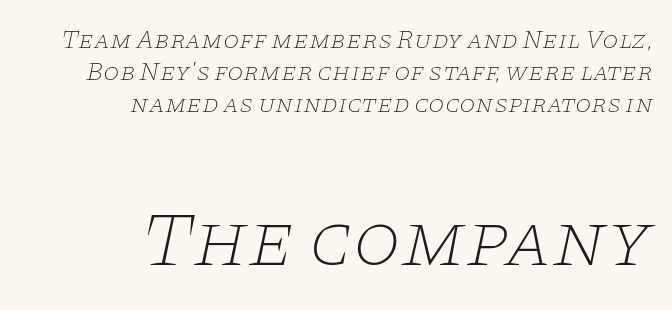
The image shows 78 px thin, wide serif type, italic (leaning right); set right-aligned, line spacing 1.24x, normal letter spacing, not underlined; the second (bottom) block is 3.0x larger; low stroke contrast and a large x-height.
